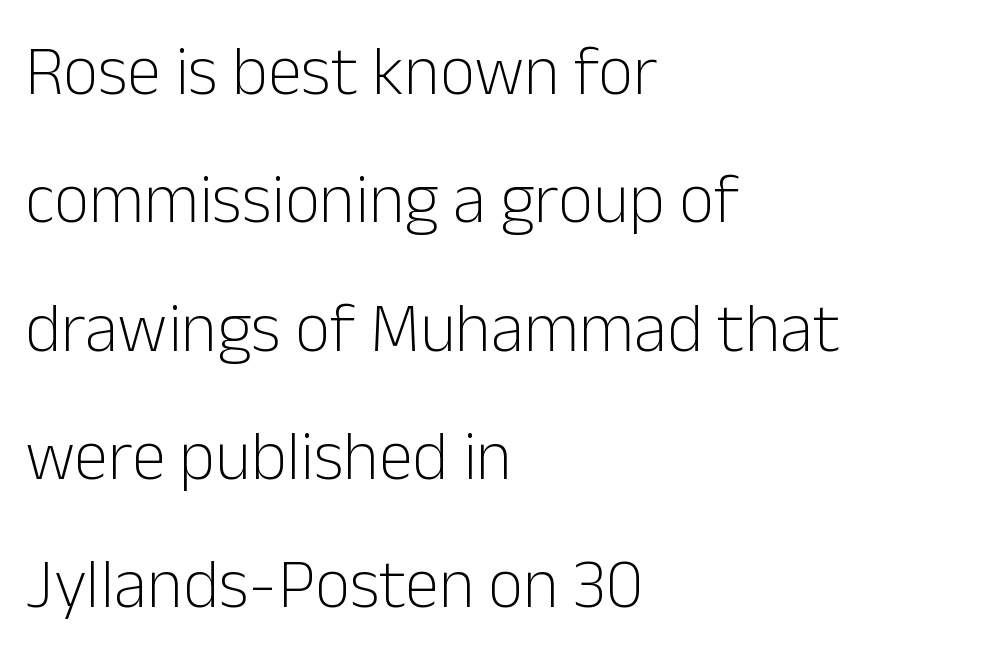
Q: Is the text bold? A: No.
Q: Is the text italic (slanted)? A: No, it is upright.
Q: Is the typeface a serif or a sans-serif typeface? A: Sans-serif.
Q: Is the text underlined? A: No.
Q: How is the paragraph aligned? A: Left-aligned.
Q: Is the spacing between letters normal or unusually wide? A: Normal.
Q: Width (condensed, normal, or wide)? A: Normal.
Q: Stroke contrast? A: Low.
Q: x-height? A: Medium.
Q: Monospaced? A: No.
